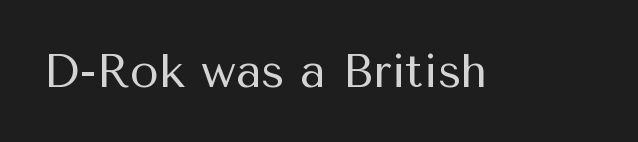
Q: Is the text bold? A: No.
Q: Is the text italic (slanted)? A: No, it is upright.
Q: Is the typeface a serif or a sans-serif typeface? A: Sans-serif.
Q: Is the text underlined? A: No.
Q: Is the spacing between letters normal or unusually wide? A: Normal.
Q: Width (condensed, normal, or wide)? A: Normal.
Q: Stroke contrast? A: Medium.
Q: x-height? A: Medium.
Q: Monospaced? A: No.
